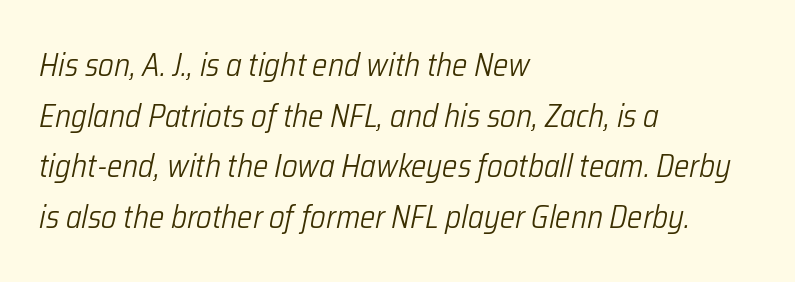
Where is the straight margin? On the left. Each letter keeps its own natural width here, so spacing adapts to shape. The area under the type is left untouched. Slanted lettering throughout.
